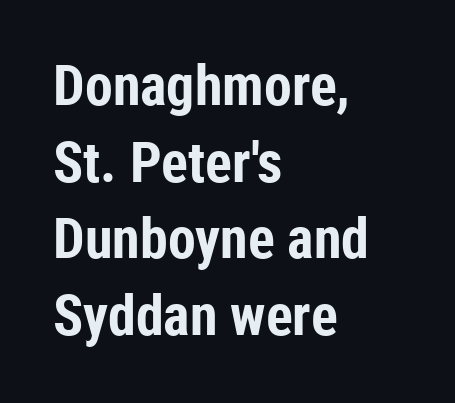
{"serif": "no", "italic": "no", "bold": "yes", "weight": "bold", "width": "condensed", "stroke_contrast": "low", "x_height": "medium", "monospaced": "no", "underline": "no", "align": "left", "line_spacing": "normal", "line_spacing_ratio": 1.37, "letter_spacing": "normal", "letter_spacing_em": 0.0, "glyph_px": 56}
